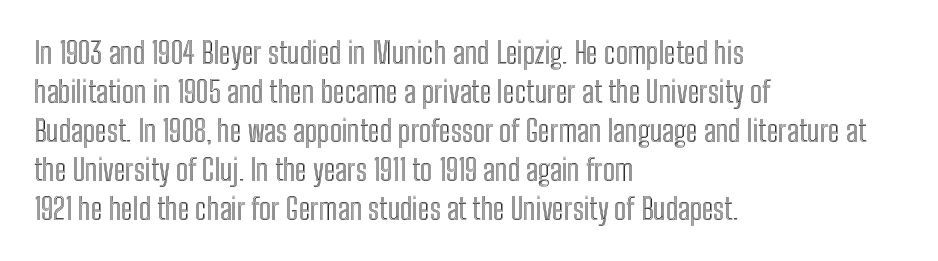
The image shows 30 px condensed type, upright; set left-aligned, normal line spacing (1.3x), normal letter spacing, not underlined; a medium x-height.
